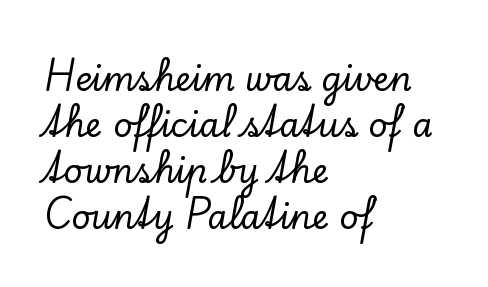
{"serif": "yes", "width": "normal", "stroke_contrast": "low", "x_height": "small", "monospaced": "no", "underline": "no", "align": "left", "line_spacing": "normal", "line_spacing_ratio": 1.39, "letter_spacing": "normal", "letter_spacing_em": 0.0, "glyph_px": 33}
